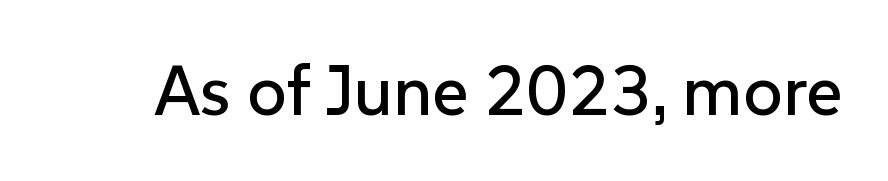
{"serif": "no", "italic": "no", "width": "normal", "stroke_contrast": "low", "x_height": "medium", "monospaced": "no", "underline": "no", "letter_spacing": "normal", "letter_spacing_em": 0.0, "glyph_px": 70}
